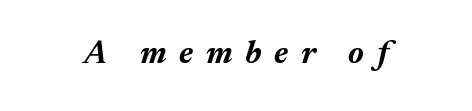
The image shows 32 px bold type, italic (leaning right); set unusually wide letter spacing (+0.4 em), not underlined; medium stroke contrast and a medium x-height.
